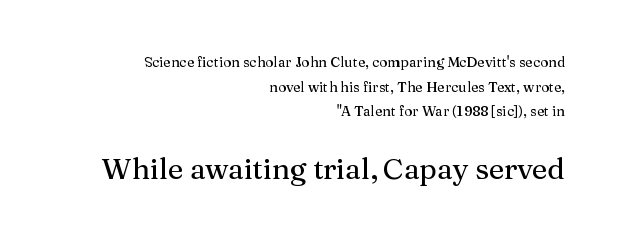
The image shows 29 px serif type, upright; set right-aligned, line spacing 1.76x, normal letter spacing, not underlined; the second (bottom) block is 2.07x larger; medium stroke contrast and a medium x-height.
